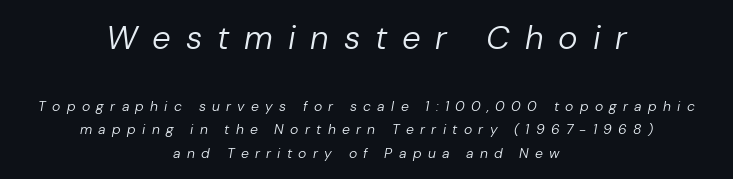
The image shows 33 px regular-weight type, italic (leaning right); set centered, normal line spacing (1.66x), unusually wide letter spacing (+0.45 em), not underlined; the first (top) block is 2.36x larger; low stroke contrast and a medium x-height.
